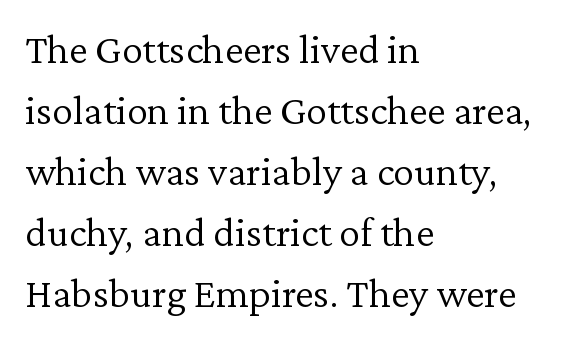
The image shows 42 px light serif type, upright; set left-aligned, normal line spacing (1.45x), normal letter spacing, not underlined; low stroke contrast and a medium x-height.
